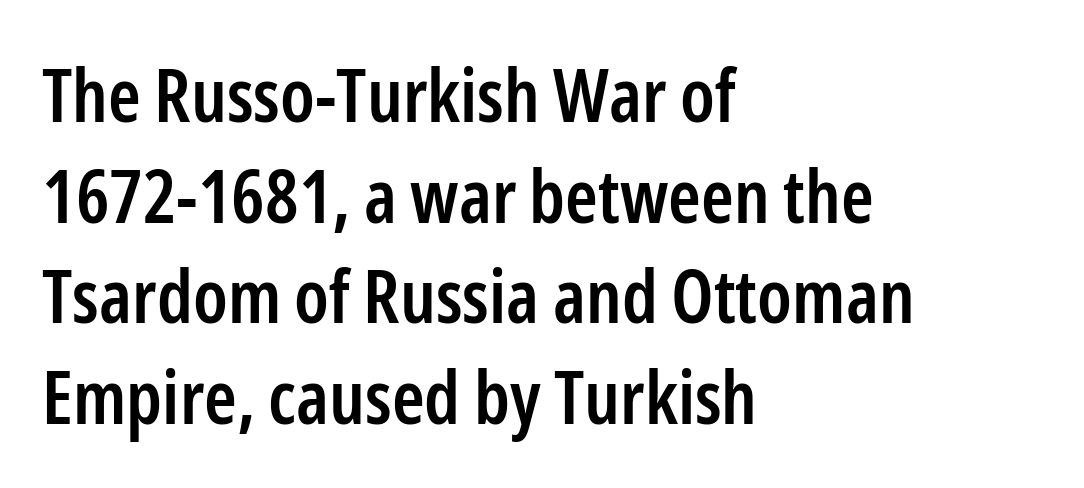
Q: Is the text bold? A: Semi-bold.
Q: Is the text italic (slanted)? A: No, it is upright.
Q: Is the typeface a serif or a sans-serif typeface? A: Sans-serif.
Q: Is the text underlined? A: No.
Q: How is the paragraph aligned? A: Left-aligned.
Q: Is the spacing between letters normal or unusually wide? A: Normal.
Q: Is the spacing between lines tight, normal or loose? A: Normal.
Q: Width (condensed, normal, or wide)? A: Condensed.
Q: Stroke contrast? A: Low.
Q: x-height? A: Medium.
Q: Monospaced? A: No.
